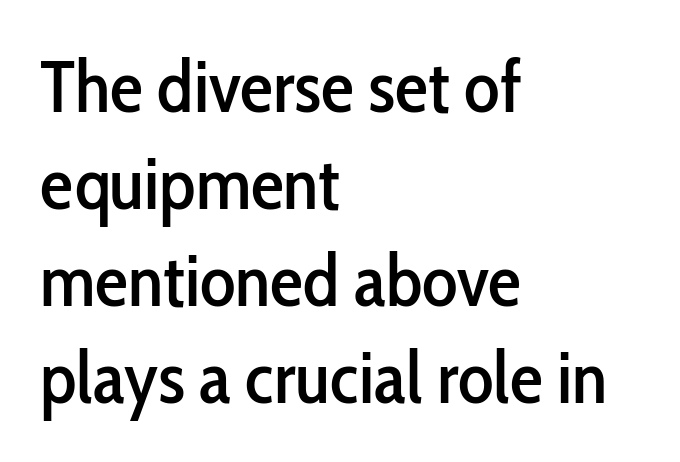
Type without underlining. Designer's note — italics off, roman on. Note: no serifs on the glyphs. Do the characters align in a grid? No, the font is proportional. The vertical gap from one line to the next is medium. Which margin do the lines hug? The left one — the right edge is uneven.
